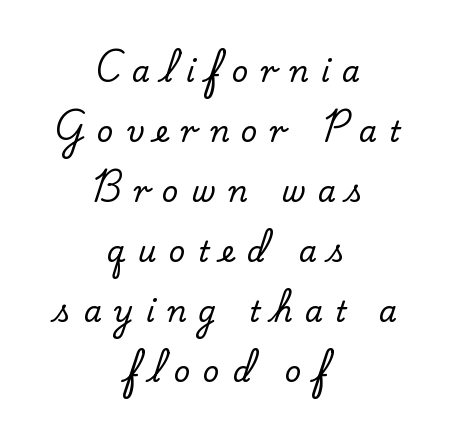
{"serif": "yes", "width": "normal", "stroke_contrast": "low", "x_height": "small", "monospaced": "no", "underline": "no", "align": "center", "line_spacing": "loose", "line_spacing_ratio": 2.07, "letter_spacing": "wide", "letter_spacing_em": 0.42, "glyph_px": 29}
